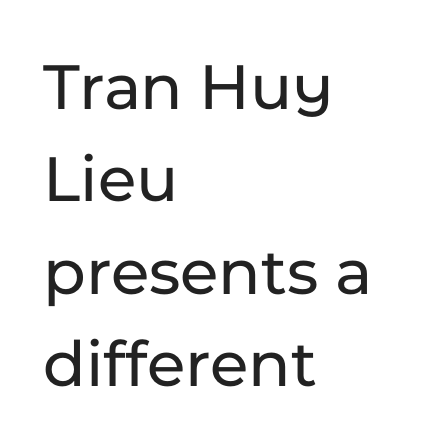
Layout note: lines flush left. The string is rendered with underlining switched off. Style check: upright. Evenly set lines give the paragraph a standard silhouette.
